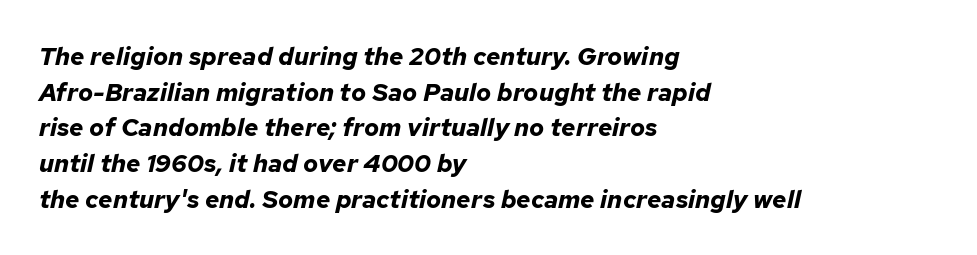
Each row of text sits above clean, open space. The rendering anchors every line to the left-hand side. It's the slanting kind of type. Set as a true bold cut, around the 700 mark. In terms of letterspacing, this is plain default setting.
